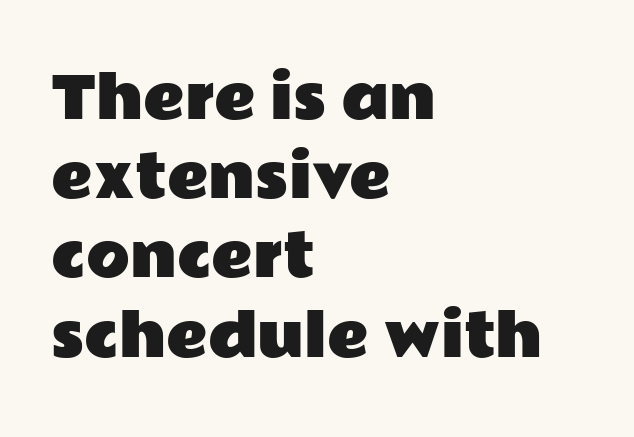
The image shows 57 px wide sans-serif type, upright; set left-aligned, normal line spacing (1.39x), normal letter spacing, not underlined; low stroke contrast and a medium x-height.
